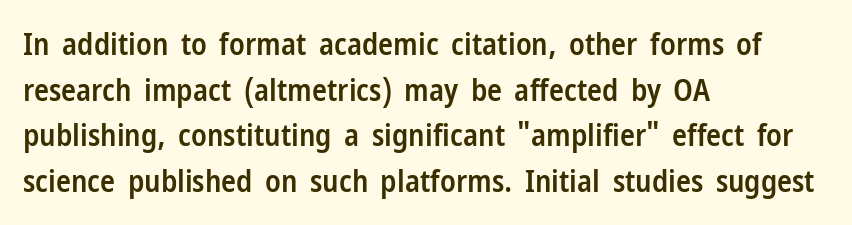
The image shows 31 px semibold, condensed sans-serif type, upright; set left-aligned, normal line spacing (1.47x), normal letter spacing, not underlined; low stroke contrast and a medium x-height.
